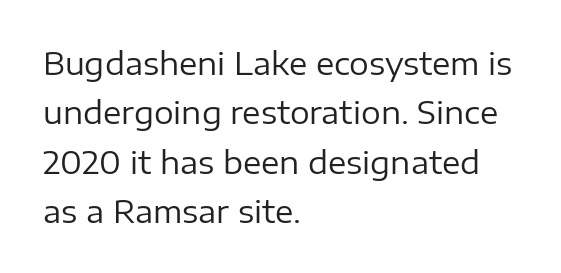
Vertically, the passage feels balanced, rows spaced as you'd expect. The area under the type is left untouched. Weight: in the light-to-regular range. This sample uses a sans-serif face. The passage shown is typed in a proportional face where columns would drift.
